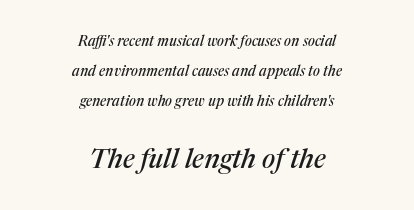
Q: Is the text italic (slanted)? A: Yes, it leans right by about 17 degrees.
Q: Is the text underlined? A: No.
Q: How is the paragraph aligned? A: Centered.
Q: Is the spacing between letters normal or unusually wide? A: Normal.
Q: Is the spacing between lines tight, normal or loose? A: Loose.
Q: Which block of text is set in a larger size, the first (top) or the second (bottom)? A: The second (bottom) one.
